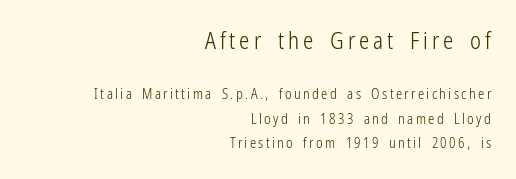
The image shows 23 px text type, upright; set right-aligned, line spacing 1.76x, not underlined; the first (top) block is 1.64x larger.
